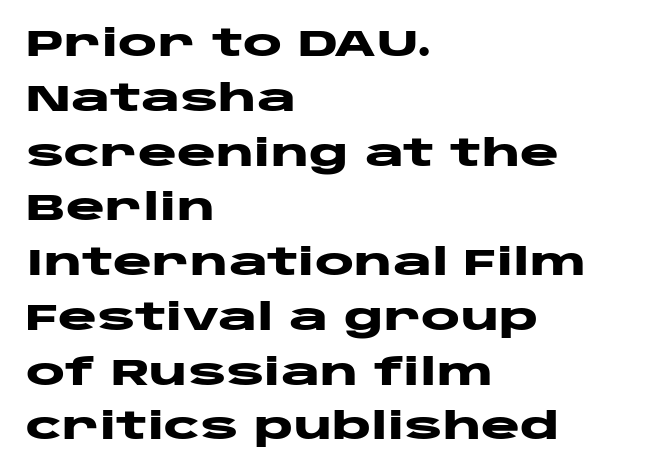
Q: Is the text bold? A: Yes.
Q: Is the text italic (slanted)? A: No, it is upright.
Q: Is the typeface a serif or a sans-serif typeface? A: Sans-serif.
Q: Is the text underlined? A: No.
Q: How is the paragraph aligned? A: Left-aligned.
Q: Is the spacing between letters normal or unusually wide? A: Normal.
Q: Is the spacing between lines tight, normal or loose? A: Normal.
Q: Width (condensed, normal, or wide)? A: Wide.
Q: Stroke contrast? A: Low.
Q: x-height? A: Large.
Q: Monospaced? A: No.
